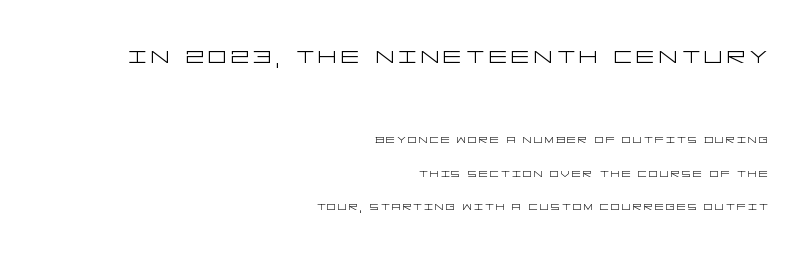
The image shows 29 px light, wide sans-serif type, upright; set right-aligned, loose line spacing (2.38x), not underlined; the first (top) block is 2.07x larger; low stroke contrast and a large x-height.
